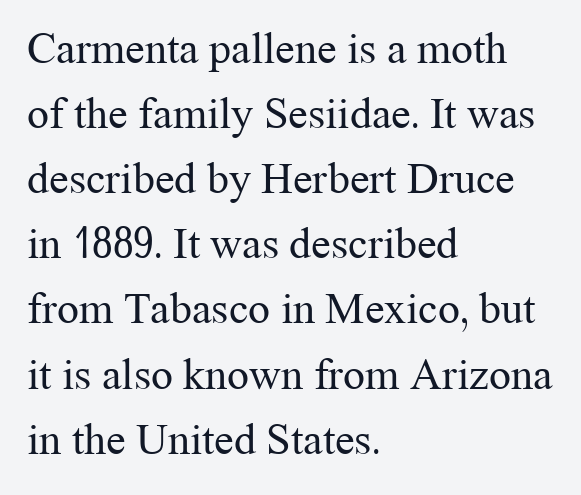
{"serif": "yes", "italic": "no", "bold": "no", "weight": "regular", "width": "normal", "stroke_contrast": "medium", "x_height": "medium", "monospaced": "no", "underline": "no", "align": "left", "line_spacing": "normal", "line_spacing_ratio": 1.48, "letter_spacing": "normal", "letter_spacing_em": 0.0, "glyph_px": 44}
